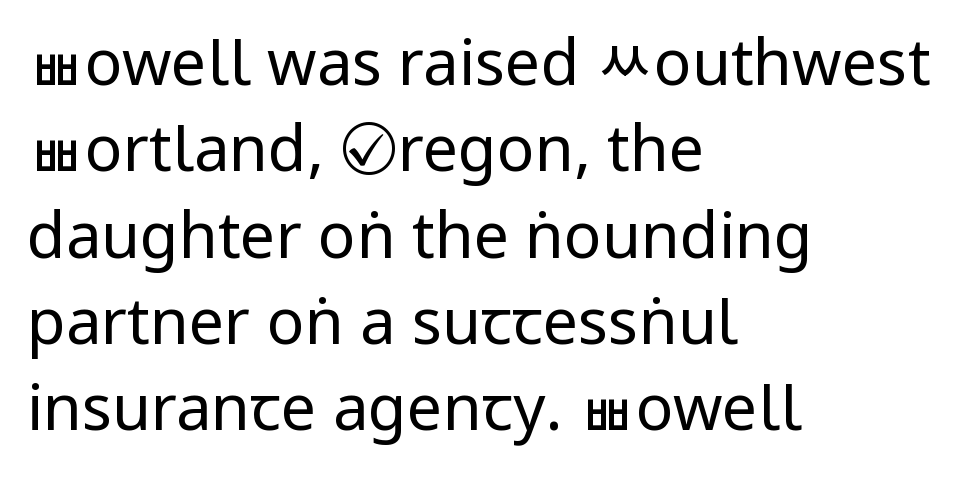
Q: Is the text bold? A: No.
Q: Is the text italic (slanted)? A: No, it is upright.
Q: Is the typeface a serif or a sans-serif typeface? A: Sans-serif.
Q: Is the text underlined? A: No.
Q: How is the paragraph aligned? A: Left-aligned.
Q: Is the spacing between letters normal or unusually wide? A: Normal.
Q: Is the spacing between lines tight, normal or loose? A: Normal.
Q: Width (condensed, normal, or wide)? A: Condensed.
Q: Stroke contrast? A: Low.
